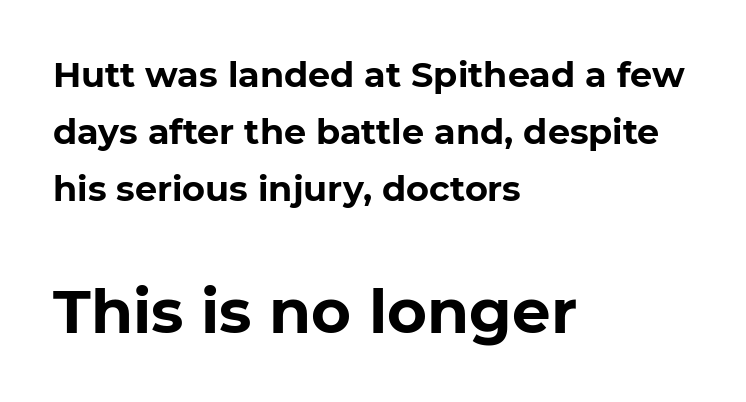
The glyphs in this specimen are sans serif. Is this a fixed-width face? No — the glyphs have proportional, varying widths. Is the block centered? No — it sits flush against the left margin. What stands out about the letter spacing? Nothing — it is the standard amount.
